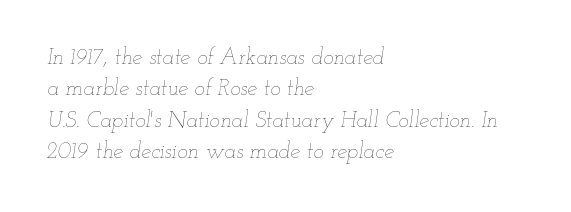
Tracking value appears to be zero — textbook default spacing. Alignment: flush left. The cut favours lightness, reaching ordinary text weight at its darkest. The area under the type is left untouched. The whole block is typeset with a tilt.
